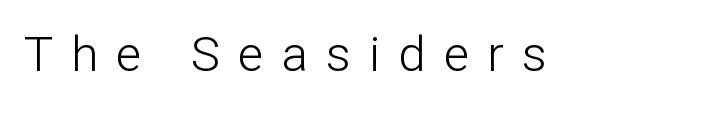
{"serif": "no", "italic": "no", "bold": "no", "weight": "light", "width": "normal", "stroke_contrast": "low", "x_height": "medium", "monospaced": "no", "underline": "no", "letter_spacing": "wide", "letter_spacing_em": 0.37, "glyph_px": 49}
